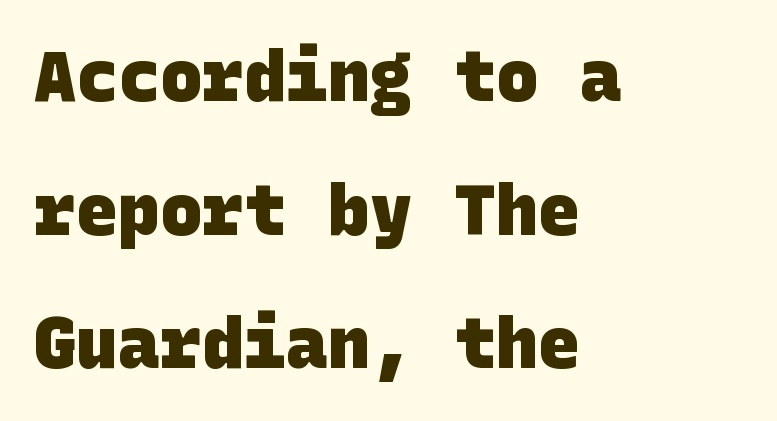
{"serif": "no", "bold": "yes", "weight": "heavy", "width": "normal", "stroke_contrast": "low", "x_height": "large", "underline": "no", "align": "left", "line_spacing": "loose", "line_spacing_ratio": 1.91, "letter_spacing": "normal", "letter_spacing_em": 0.0, "glyph_px": 70}
